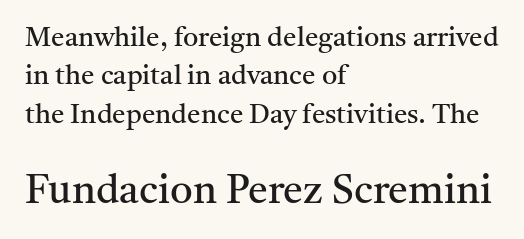
Q: Is the text bold? A: No.
Q: Is the text italic (slanted)? A: No, it is upright.
Q: Is the typeface a serif or a sans-serif typeface? A: Serif.
Q: Is the text underlined? A: No.
Q: How is the paragraph aligned? A: Left-aligned.
Q: Is the spacing between letters normal or unusually wide? A: Normal.
Q: Is the spacing between lines tight, normal or loose? A: Normal.
Q: Which block of text is set in a larger size, the first (top) or the second (bottom)? A: The second (bottom) one.
Q: Width (condensed, normal, or wide)? A: Normal.
Q: Stroke contrast? A: Medium.
Q: x-height? A: Medium.
Q: Monospaced? A: No.
